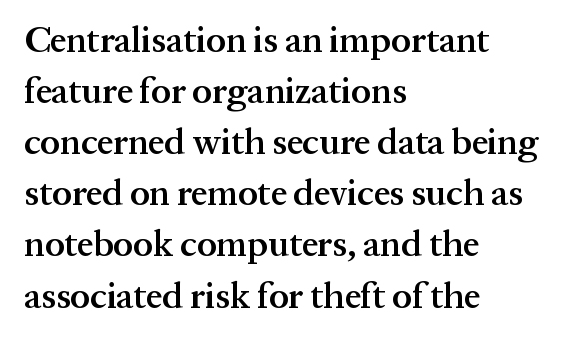
Q: Is the text bold? A: Semi-bold.
Q: Is the text italic (slanted)? A: No, it is upright.
Q: Is the typeface a serif or a sans-serif typeface? A: Serif.
Q: Is the text underlined? A: No.
Q: How is the paragraph aligned? A: Left-aligned.
Q: Is the spacing between letters normal or unusually wide? A: Normal.
Q: Is the spacing between lines tight, normal or loose? A: Normal.
Q: Width (condensed, normal, or wide)? A: Normal.
Q: Stroke contrast? A: Medium.
Q: x-height? A: Medium.
Q: Monospaced? A: No.
